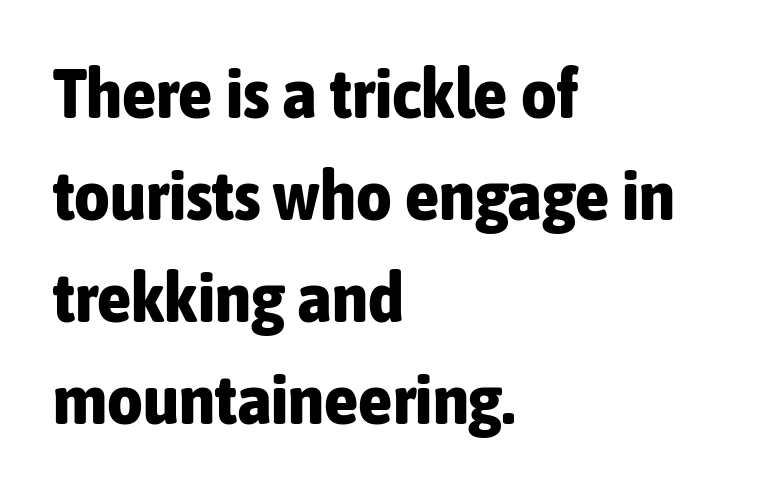
The typesetter chose a ragged-right arrangement here. Regarding leading, the lines here are spaced in the standard way. Beneath every word, the page is bare. Notice how thick the strokes are: this is what a full bold looks like. Is there any slant? The stems are plumb.
